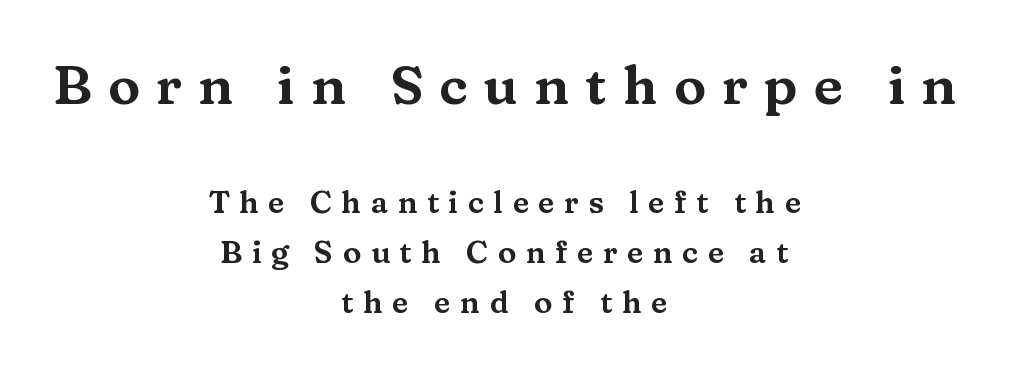
Alignment: centered. Caption: upper text group enlarged, lower text group reduced. Vertical strokes here are truly vertical. Each letter keeps its own natural width here, so spacing adapts to shape. Between one letter and the next there's a generous, obvious gap. The passage shown stacks its lines at a standard gap.
